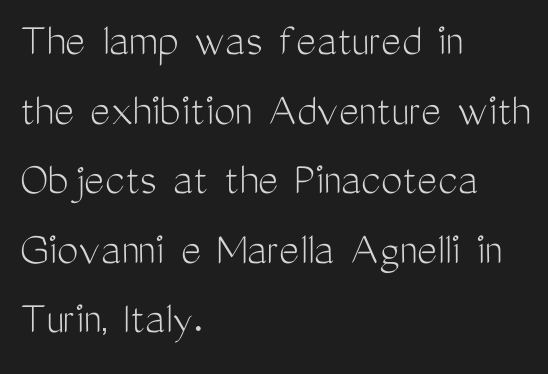
Q: Is the text bold? A: No.
Q: Is the text italic (slanted)? A: No, it is upright.
Q: Is the typeface a serif or a sans-serif typeface? A: Sans-serif.
Q: Is the text underlined? A: No.
Q: How is the paragraph aligned? A: Left-aligned.
Q: Is the spacing between letters normal or unusually wide? A: Normal.
Q: Is the spacing between lines tight, normal or loose? A: Normal.
Q: Width (condensed, normal, or wide)? A: Condensed.
Q: Stroke contrast? A: Medium.
Q: x-height? A: Medium.
Q: Monospaced? A: No.
